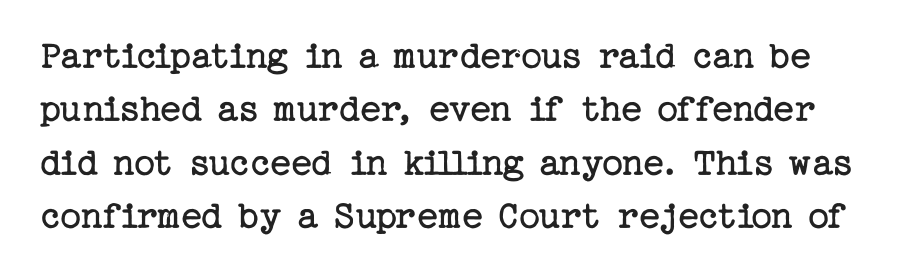
{"serif": "yes", "italic": "no", "bold": "no", "weight": "regular", "width": "normal", "stroke_contrast": "low", "x_height": "medium", "underline": "no", "line_spacing": "normal", "line_spacing_ratio": 1.3, "letter_spacing": "normal", "letter_spacing_em": 0.0, "glyph_px": 41}
